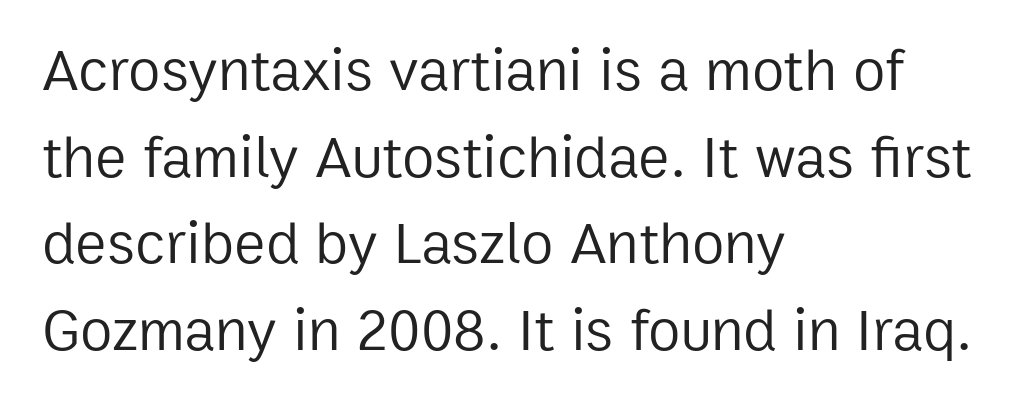
The image shows 59 px regular-weight sans-serif type, upright; set left-aligned, normal line spacing (1.47x), normal letter spacing, not underlined; low stroke contrast and a medium x-height.
